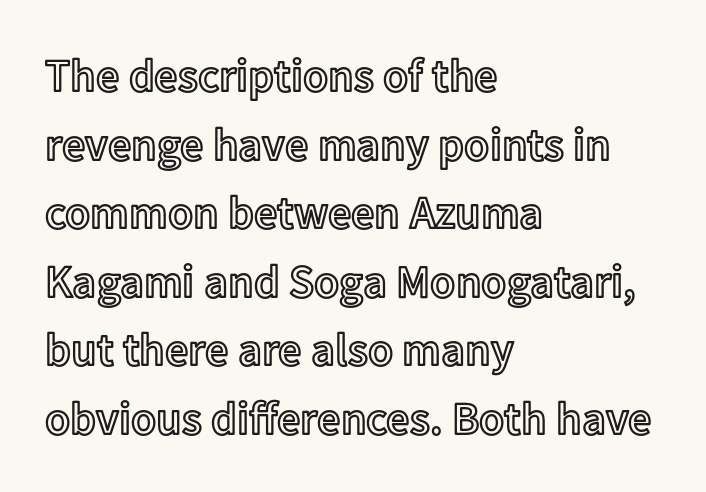
{"italic": "no", "width": "normal", "x_height": "medium", "monospaced": "no", "underline": "no", "align": "left", "line_spacing": "normal", "line_spacing_ratio": 1.49, "letter_spacing": "normal", "letter_spacing_em": 0.0, "glyph_px": 46}
